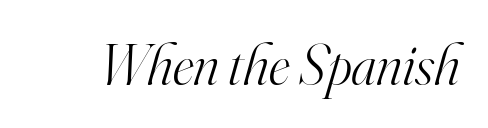
Q: Is the text bold? A: No.
Q: Is the text italic (slanted)? A: Yes, it leans right by about 16 degrees.
Q: Is the typeface a serif or a sans-serif typeface? A: Serif.
Q: Is the text underlined? A: No.
Q: Is the spacing between letters normal or unusually wide? A: Normal.
Q: Width (condensed, normal, or wide)? A: Normal.
Q: Stroke contrast? A: High.
Q: x-height? A: Small.
Q: Monospaced? A: No.
